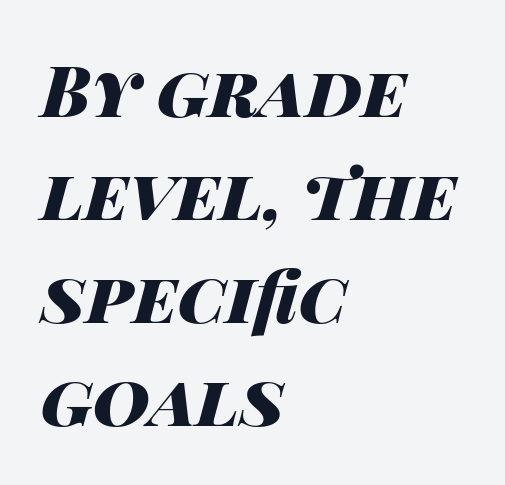
The image shows 70 px heavy, wide type, italic (leaning right); set left-aligned, normal line spacing (1.47x), normal letter spacing, not underlined; high stroke contrast and a large x-height.
